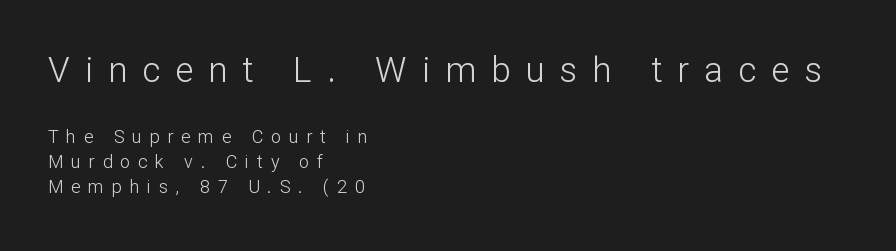
The image shows 35 px light sans-serif type, upright; set left-aligned, normal line spacing (1.4x), unusually wide letter spacing (+0.43 em), not underlined; the first (top) block is 1.94x larger; low stroke contrast and a medium x-height.
